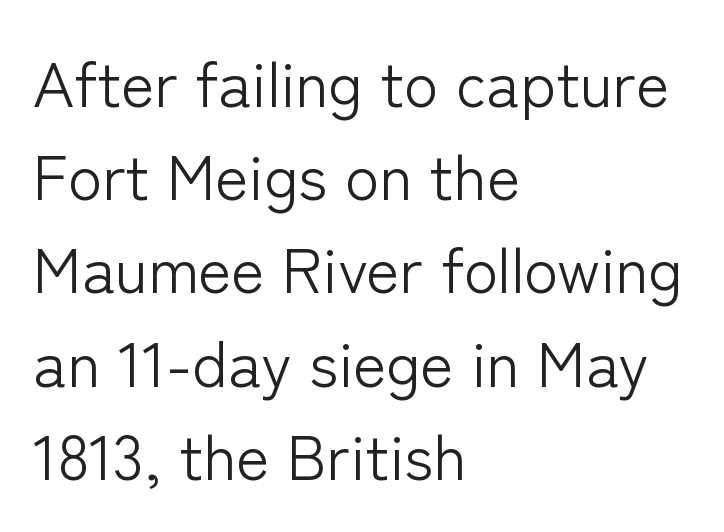
Q: Is the text bold? A: No.
Q: Is the text italic (slanted)? A: No, it is upright.
Q: Is the typeface a serif or a sans-serif typeface? A: Sans-serif.
Q: Is the text underlined? A: No.
Q: How is the paragraph aligned? A: Left-aligned.
Q: Is the spacing between letters normal or unusually wide? A: Normal.
Q: Is the spacing between lines tight, normal or loose? A: Normal.
Q: Width (condensed, normal, or wide)? A: Normal.
Q: Stroke contrast? A: Low.
Q: x-height? A: Medium.
Q: Monospaced? A: No.
